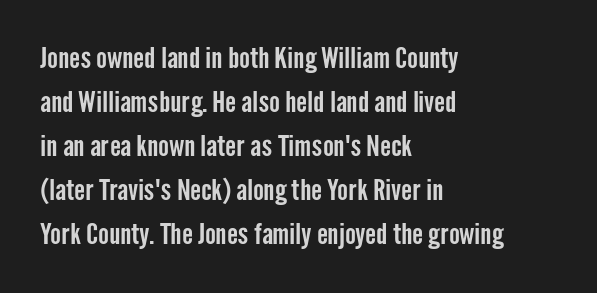
{"serif": "no", "italic": "no", "width": "condensed", "stroke_contrast": "low", "x_height": "medium", "monospaced": "no", "underline": "no", "align": "left", "line_spacing": "normal", "line_spacing_ratio": 1.52, "letter_spacing": "normal", "letter_spacing_em": 0.0, "glyph_px": 29}
